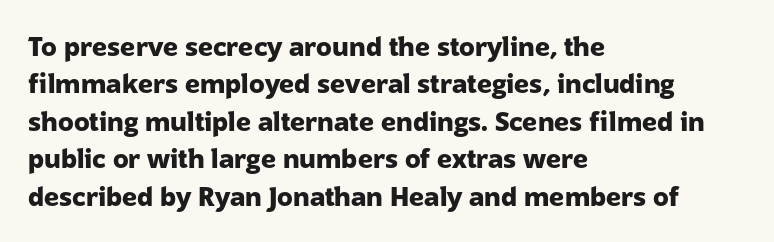
The image shows 26 px bold type, upright; set left-aligned, normal line spacing (1.44x), normal letter spacing, not underlined.
